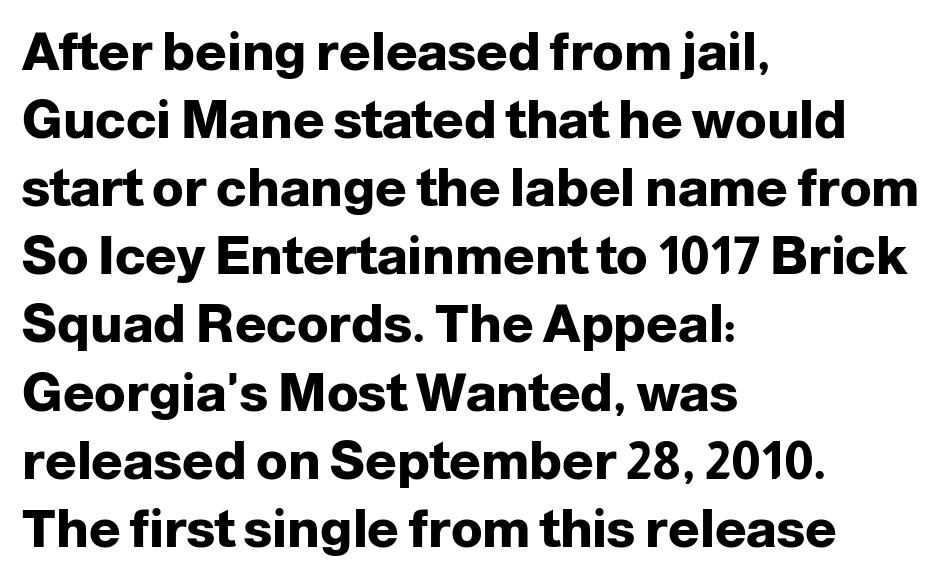
Q: Is the text bold? A: Yes.
Q: Is the text italic (slanted)? A: No, it is upright.
Q: Is the typeface a serif or a sans-serif typeface? A: Sans-serif.
Q: Is the text underlined? A: No.
Q: How is the paragraph aligned? A: Left-aligned.
Q: Is the spacing between letters normal or unusually wide? A: Normal.
Q: Is the spacing between lines tight, normal or loose? A: Normal.
Q: Width (condensed, normal, or wide)? A: Normal.
Q: Stroke contrast? A: Low.
Q: x-height? A: Medium.
Q: Monospaced? A: No.
